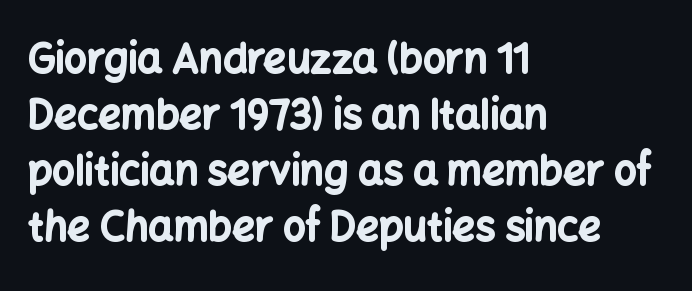
{"serif": "no", "italic": "no", "bold": "yes", "weight": "bold", "width": "normal", "stroke_contrast": "low", "x_height": "medium", "monospaced": "no", "underline": "no", "align": "left", "line_spacing": "normal", "line_spacing_ratio": 1.4, "letter_spacing": "normal", "letter_spacing_em": 0.0, "glyph_px": 40}
